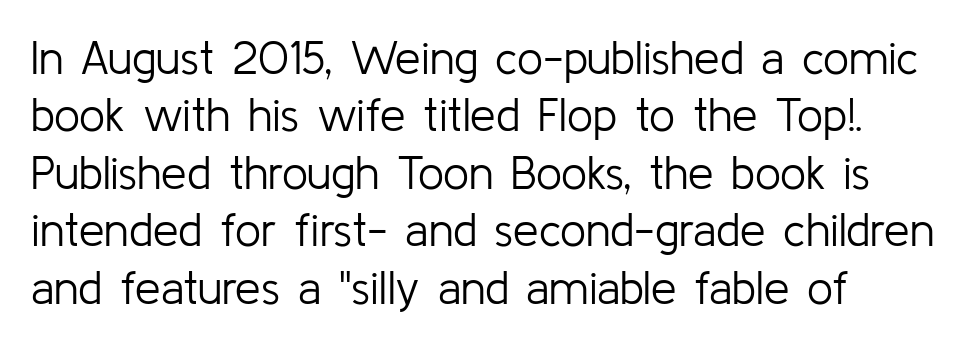
Q: Is the text bold? A: No.
Q: Is the text italic (slanted)? A: No, it is upright.
Q: Is the typeface a serif or a sans-serif typeface? A: Sans-serif.
Q: Is the text underlined? A: No.
Q: Is the spacing between letters normal or unusually wide? A: Normal.
Q: Is the spacing between lines tight, normal or loose? A: Normal.
Q: Width (condensed, normal, or wide)? A: Normal.
Q: Stroke contrast? A: Low.
Q: x-height? A: Medium.
Q: Monospaced? A: No.
